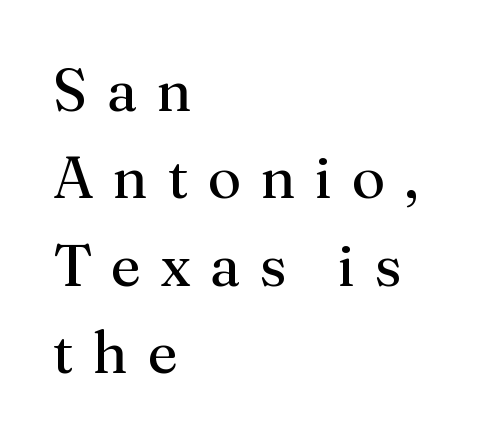
The image shows 59 px regular-weight serif type, upright; set left-aligned, normal line spacing (1.48x), unusually wide letter spacing (+0.33 em), not underlined; medium stroke contrast and a medium x-height.
